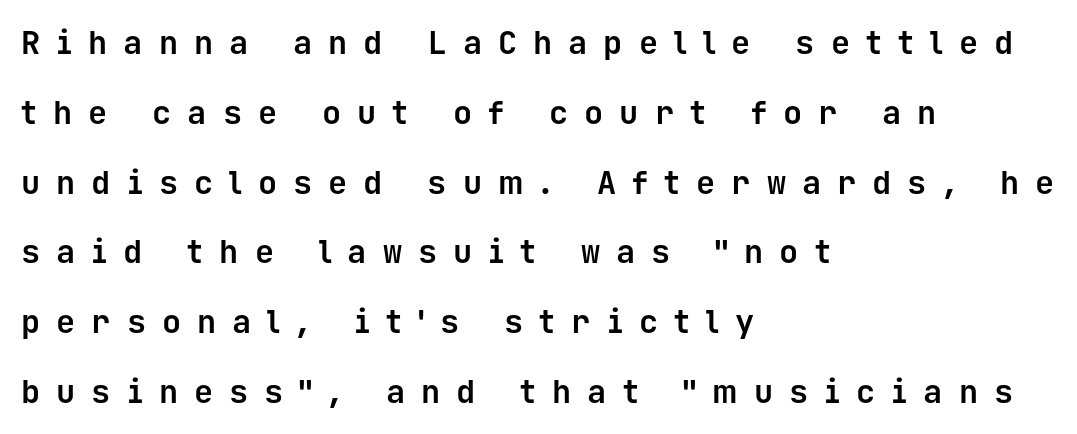
Q: Is the text bold? A: Yes.
Q: Is the text italic (slanted)? A: No, it is upright.
Q: Is the typeface a serif or a sans-serif typeface? A: Sans-serif.
Q: Is the text underlined? A: No.
Q: How is the paragraph aligned? A: Left-aligned.
Q: Is the spacing between letters normal or unusually wide? A: Unusually wide.
Q: Is the spacing between lines tight, normal or loose? A: Loose.
Q: Width (condensed, normal, or wide)? A: Normal.
Q: Stroke contrast? A: Low.
Q: x-height? A: Medium.
Q: Monospaced? A: Yes.
